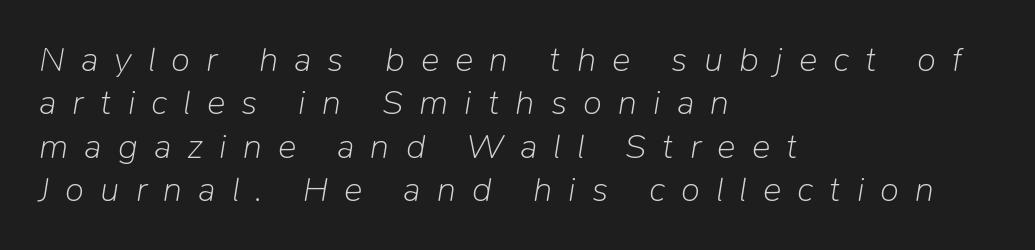
The image shows 35 px light type, italic (leaning right); set left-aligned, line spacing 1.24x, unusually wide letter spacing (+0.46 em), not underlined; low stroke contrast and a medium x-height.
